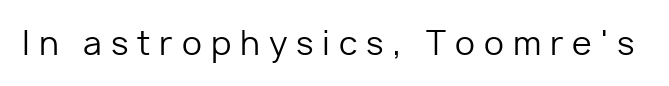
{"serif": "no", "italic": "no", "bold": "no", "weight": "regular", "width": "normal", "stroke_contrast": "low", "x_height": "medium", "monospaced": "no", "underline": "no", "letter_spacing": "wide", "letter_spacing_em": 0.28, "glyph_px": 32}
